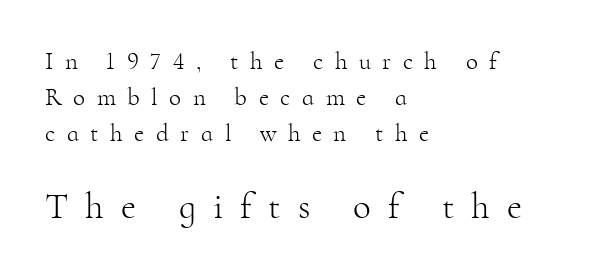
Q: Is the text bold? A: No.
Q: Is the text italic (slanted)? A: No, it is upright.
Q: Is the typeface a serif or a sans-serif typeface? A: Serif.
Q: Is the text underlined? A: No.
Q: How is the paragraph aligned? A: Left-aligned.
Q: Is the spacing between letters normal or unusually wide? A: Unusually wide.
Q: Is the spacing between lines tight, normal or loose? A: Normal.
Q: Which block of text is set in a larger size, the first (top) or the second (bottom)? A: The second (bottom) one.
Q: Width (condensed, normal, or wide)? A: Normal.
Q: Stroke contrast? A: High.
Q: x-height? A: Small.
Q: Monospaced? A: No.
